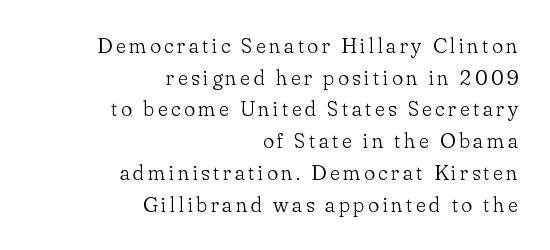
{"italic": "no", "bold": "no", "underline": "no", "align": "right", "line_spacing": "normal", "line_spacing_ratio": 1.51, "glyph_px": 21}
